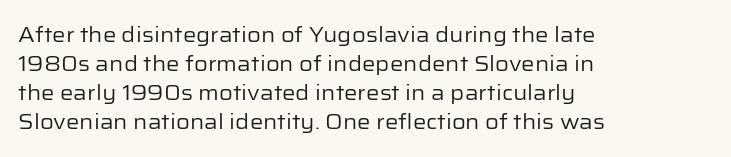
Q: Is the text bold? A: No.
Q: Is the text italic (slanted)? A: No, it is upright.
Q: Is the text underlined? A: No.
Q: How is the paragraph aligned? A: Left-aligned.
Q: Is the spacing between letters normal or unusually wide? A: Normal.
Q: Is the spacing between lines tight, normal or loose? A: Normal.
